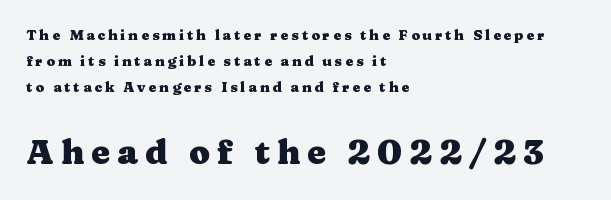
The passage shown is emphatically bold. The designer went with a serif here, giving each stem small feet. The space directly below the letters is spotless. The passage shown has open, widely tracked lettering throughout. The type sits square on the baseline with zero lean. The passage shown is typed in a proportional face where columns would drift.
